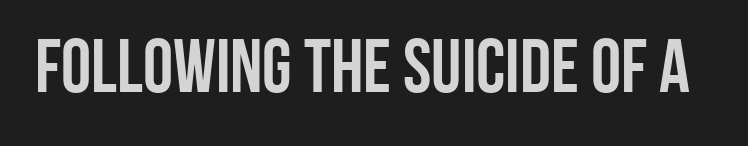
The specimen omits any rule beneath the text block's lines. Every letter is thick-stroked: bold, no question. The horizontal fit of the characters is conventional and even. Spacing verdict: proportional, widths tailored to each character. Ordinary non-slanted type is in use.
